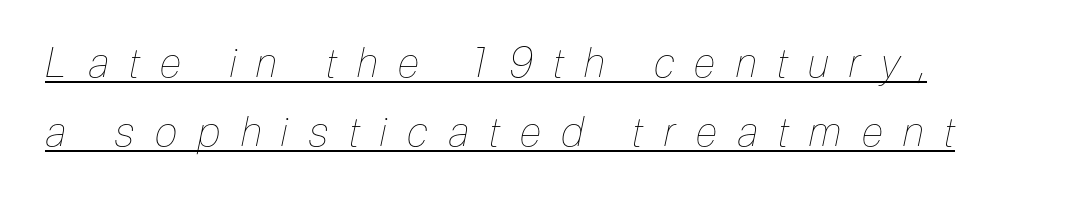
{"italic": "yes", "lean": "right", "slant_degrees": 12, "bold": "no", "weight": "thin", "width": "condensed", "stroke_contrast": "low", "x_height": "medium", "monospaced": "no", "underline": "yes", "align": "left", "line_spacing": "normal", "line_spacing_ratio": 1.68, "letter_spacing": "wide", "letter_spacing_em": 0.5, "glyph_px": 41}
